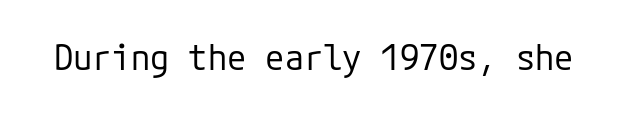
No feet cap the strokes, marking this as sans-serif type. The type is set solid horizontally, with unmodified tracking. Italic? Not at all — the glyphs are vertical. Is the type heavy? It reads as light-to-regular instead.
